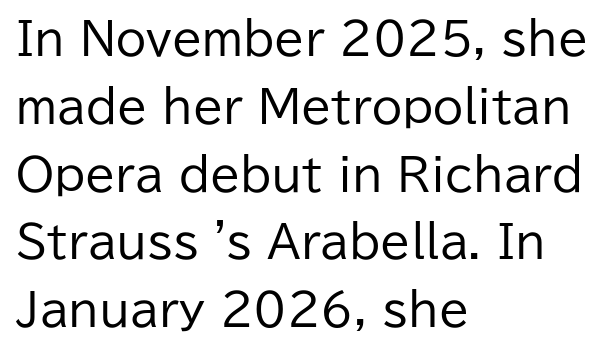
The image shows 44 px regular-weight sans-serif type, upright; set left-aligned, normal line spacing (1.54x), normal letter spacing, not underlined; low stroke contrast and a medium x-height.
